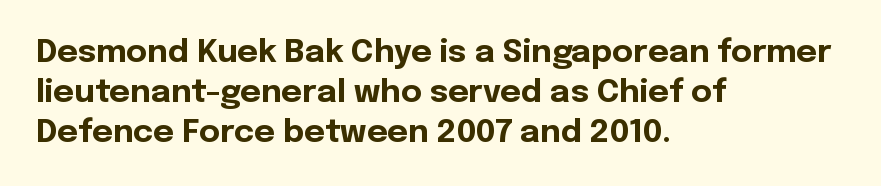
{"serif": "no", "italic": "no", "bold": "yes", "weight": "bold", "width": "normal", "x_height": "medium", "monospaced": "no", "underline": "no", "align": "left", "line_spacing": "normal", "line_spacing_ratio": 1.25, "letter_spacing": "normal", "letter_spacing_em": 0.0, "glyph_px": 32}
